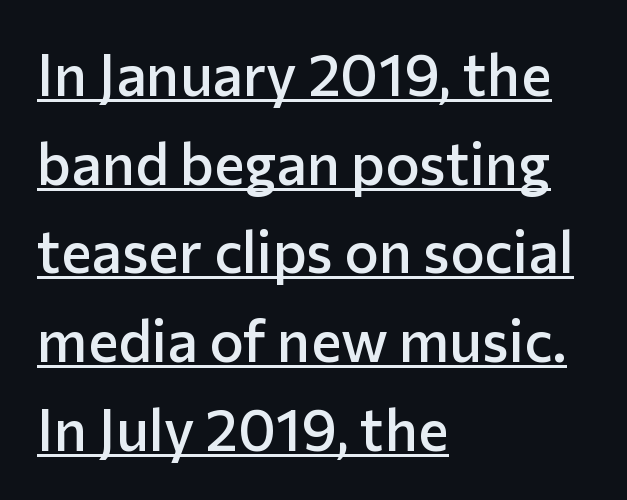
Q: Is the text bold? A: Semi-bold.
Q: Is the text italic (slanted)? A: No, it is upright.
Q: Is the typeface a serif or a sans-serif typeface? A: Sans-serif.
Q: Is the text underlined? A: Yes.
Q: How is the paragraph aligned? A: Left-aligned.
Q: Is the spacing between letters normal or unusually wide? A: Normal.
Q: Is the spacing between lines tight, normal or loose? A: Normal.
Q: Width (condensed, normal, or wide)? A: Normal.
Q: Stroke contrast? A: Low.
Q: x-height? A: Medium.
Q: Monospaced? A: No.
